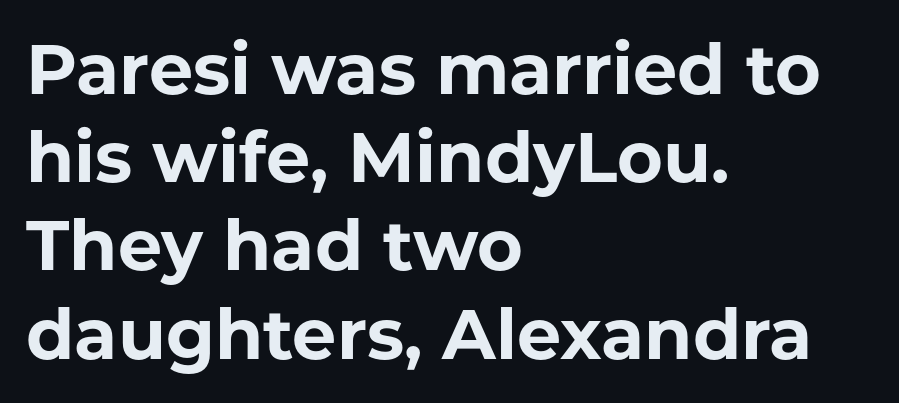
Q: Is the text bold? A: Yes.
Q: Is the text italic (slanted)? A: No, it is upright.
Q: Is the typeface a serif or a sans-serif typeface? A: Sans-serif.
Q: Is the text underlined? A: No.
Q: How is the paragraph aligned? A: Left-aligned.
Q: Is the spacing between letters normal or unusually wide? A: Normal.
Q: Is the spacing between lines tight, normal or loose? A: Normal.
Q: Width (condensed, normal, or wide)? A: Normal.
Q: Stroke contrast? A: Low.
Q: x-height? A: Medium.
Q: Monospaced? A: No.
